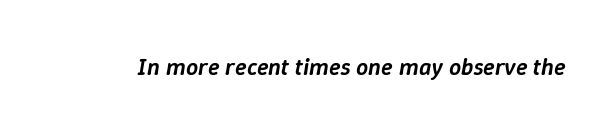
The image shows 24 px text type, italic (leaning right); set normal letter spacing, not underlined.
